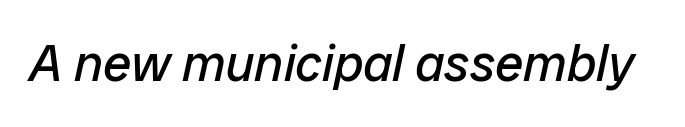
The image shows 51 px regular-weight type, italic (leaning right); set normal letter spacing, not underlined; low stroke contrast and a medium x-height.
